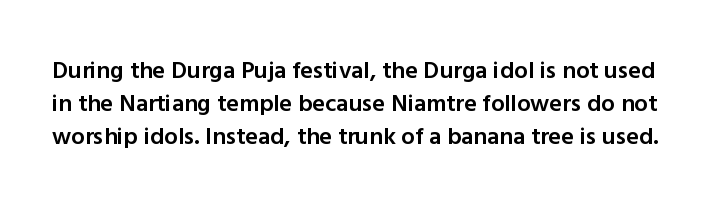
Each word holds together tightly as a unit, with standard inter-letter gaps. Summary of weight: moderately heavy, a semibold. If you drew a line through each stem, it would be perfectly vertical. Notice how descenders clear the ascenders below comfortably — that's standard leading. Check the space under the baseline: it is left empty.
